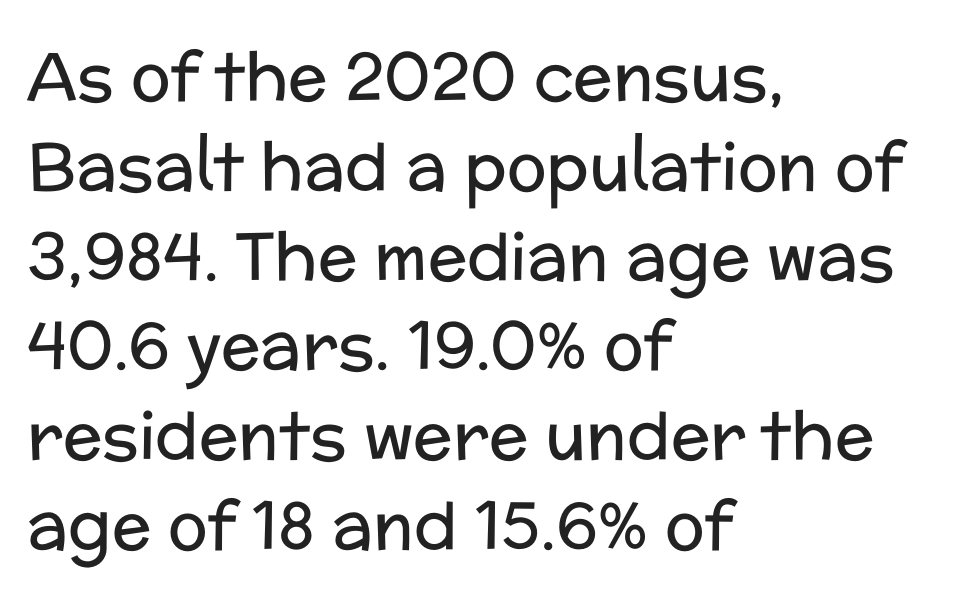
Q: Is the text bold? A: No.
Q: Is the text italic (slanted)? A: No, it is upright.
Q: Is the typeface a serif or a sans-serif typeface? A: Sans-serif.
Q: Is the text underlined? A: No.
Q: How is the paragraph aligned? A: Left-aligned.
Q: Is the spacing between letters normal or unusually wide? A: Normal.
Q: Is the spacing between lines tight, normal or loose? A: Normal.
Q: Width (condensed, normal, or wide)? A: Normal.
Q: Stroke contrast? A: Low.
Q: x-height? A: Medium.
Q: Monospaced? A: No.
